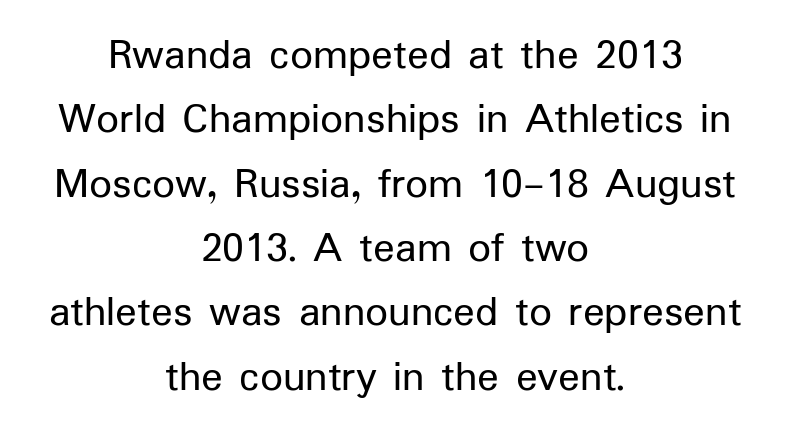
The image shows 45 px regular-weight sans-serif type, upright; set centered, normal line spacing (1.43x), normal letter spacing, not underlined; low stroke contrast and a medium x-height.
